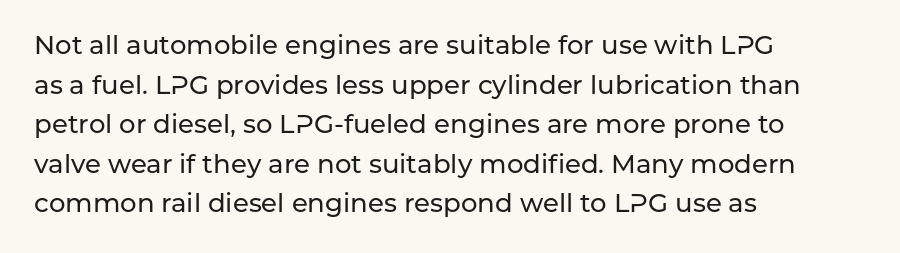
Interline gaps are of average width in this sample. The type sits square on the baseline with zero lean. Just letters on the line, the space beneath them empty. Students, note that the glyphs here touch the page at normal intervals. The rendering anchors every line to the left-hand side.
